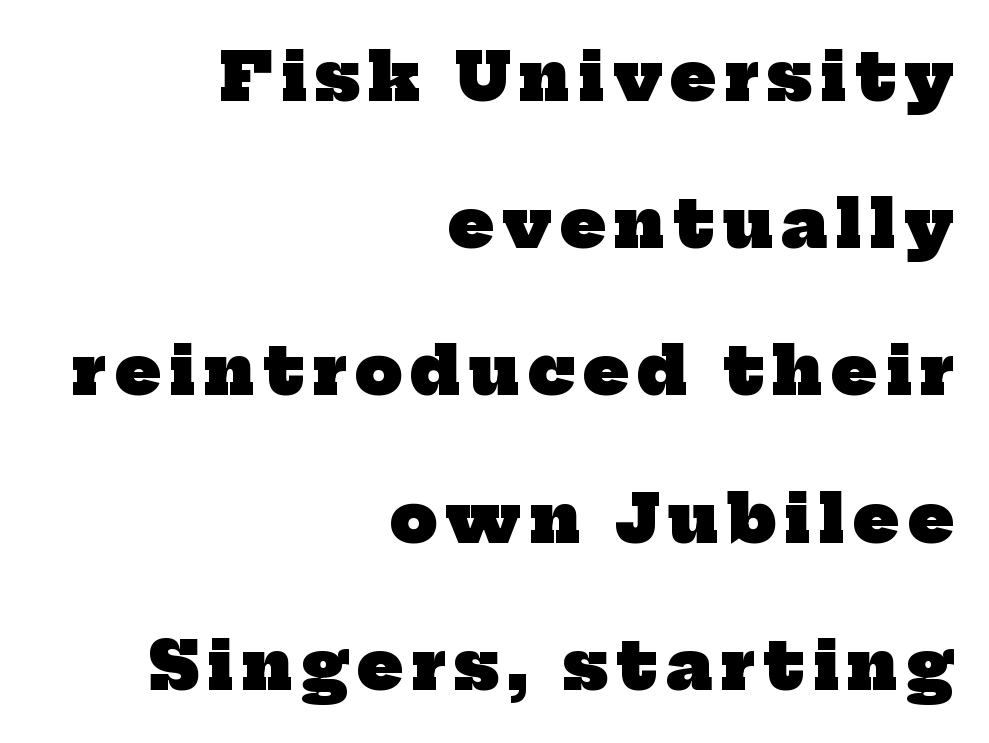
A typesetter would call this proportional, since set widths differ per character. How heavy is the stroke? Heavy — this is a bold. Students, observe: this is what heavily led, spacious text looks like. A student would call this right alignment; a typographer would say flush right, rag left.
